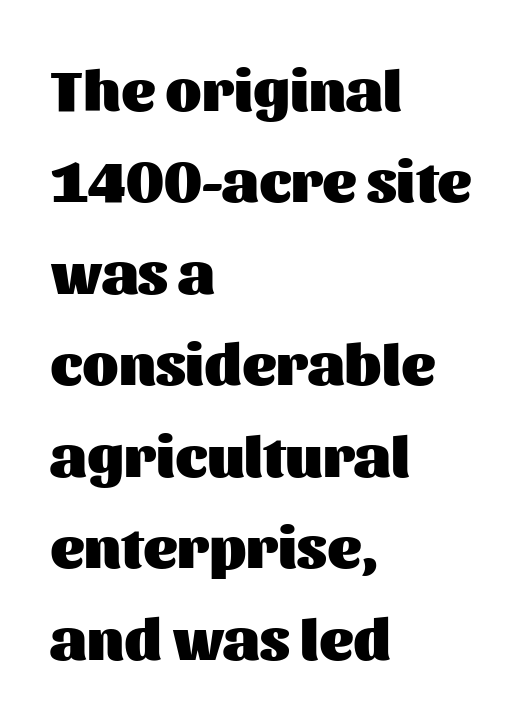
{"serif": "no", "italic": "no", "bold": "yes", "weight": "heavy", "width": "normal", "stroke_contrast": "medium", "x_height": "medium", "monospaced": "no", "underline": "no", "align": "left", "line_spacing": "normal", "line_spacing_ratio": 1.55, "letter_spacing": "normal", "letter_spacing_em": 0.0, "glyph_px": 59}
